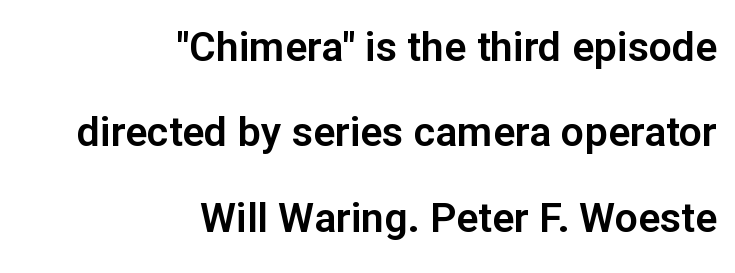
{"serif": "no", "italic": "no", "width": "normal", "stroke_contrast": "low", "x_height": "medium", "monospaced": "no", "underline": "no", "align": "right", "line_spacing": "loose", "line_spacing_ratio": 2.08, "letter_spacing": "normal", "letter_spacing_em": 0.0, "glyph_px": 41}
